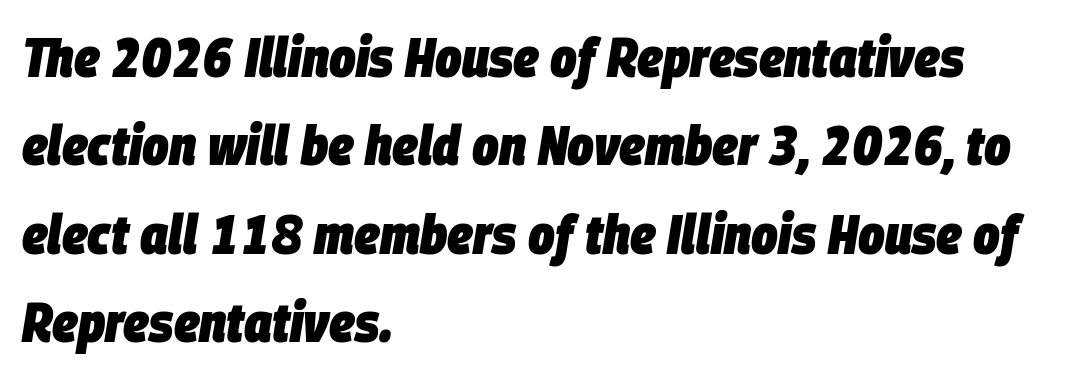
Q: Is the text bold? A: Yes.
Q: Is the text italic (slanted)? A: Yes, it leans right by about 9 degrees.
Q: Is the text underlined? A: No.
Q: How is the paragraph aligned? A: Left-aligned.
Q: Is the spacing between letters normal or unusually wide? A: Normal.
Q: Is the spacing between lines tight, normal or loose? A: Normal.
Q: Width (condensed, normal, or wide)? A: Condensed.
Q: Stroke contrast? A: Low.
Q: x-height? A: Large.
Q: Monospaced? A: No.
